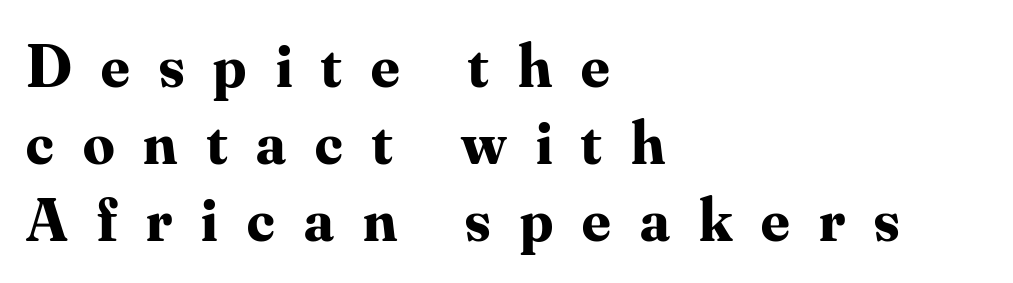
The image shows 62 px bold serif type, upright; set left-aligned, line spacing 1.24x, unusually wide letter spacing (+0.47 em), not underlined; medium stroke contrast and a small x-height.
